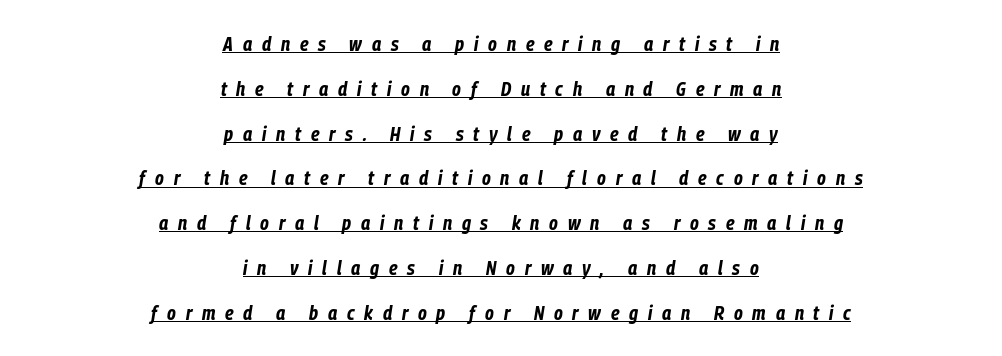
The image shows 20 px bold type, italic (leaning right); set centered, loose line spacing (2.24x), unusually wide letter spacing (+0.49 em), underlined.
